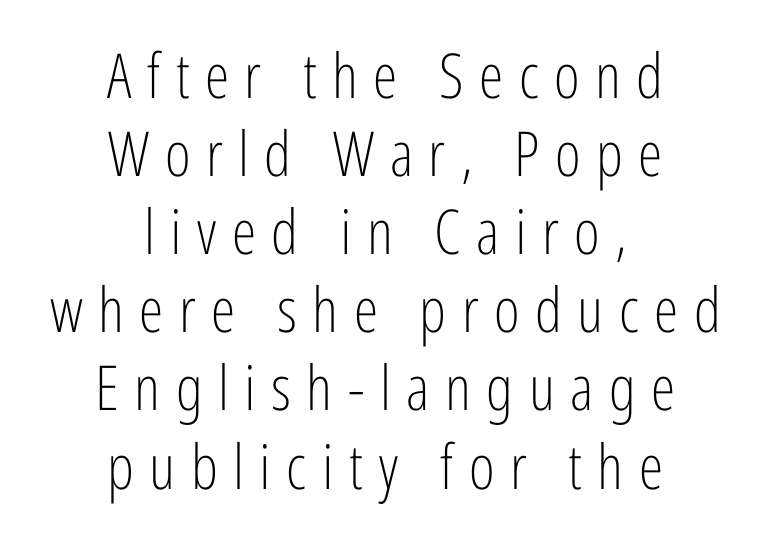
Reading down the column, the eye jumps a familiar distance to each next line. Both edges are ragged and mirror each other, which tells us the setting is centered. Posture: vertical. The typeface has the unassuming heft of standard copy or less.
